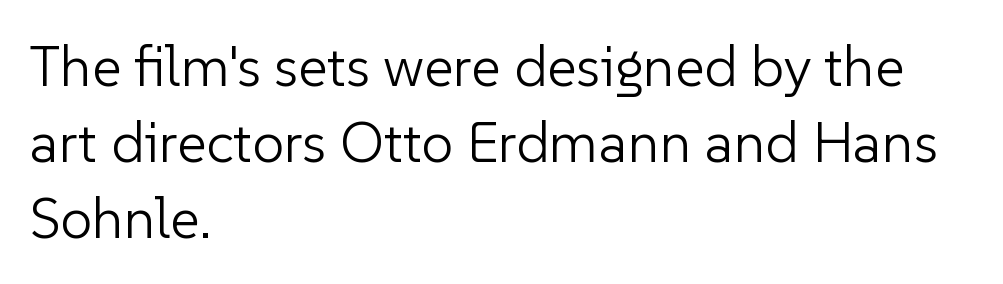
Q: Is the text bold? A: No.
Q: Is the text italic (slanted)? A: No, it is upright.
Q: Is the typeface a serif or a sans-serif typeface? A: Sans-serif.
Q: Is the text underlined? A: No.
Q: How is the paragraph aligned? A: Left-aligned.
Q: Is the spacing between letters normal or unusually wide? A: Normal.
Q: Is the spacing between lines tight, normal or loose? A: Normal.
Q: Width (condensed, normal, or wide)? A: Normal.
Q: Stroke contrast? A: Low.
Q: x-height? A: Medium.
Q: Monospaced? A: No.
